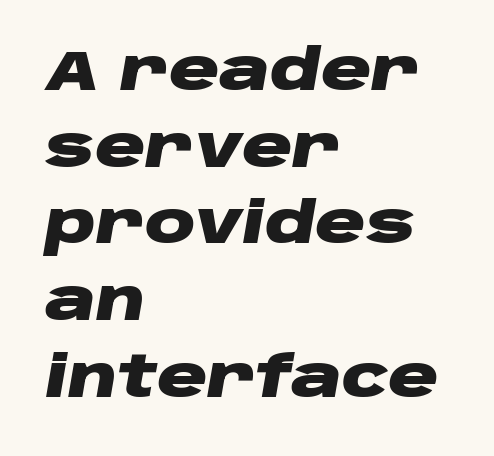
{"italic": "yes", "lean": "right", "slant_degrees": 10, "bold": "yes", "weight": "heavy", "width": "wide", "stroke_contrast": "low", "x_height": "large", "monospaced": "no", "underline": "no", "align": "left", "line_spacing": "normal", "line_spacing_ratio": 1.37, "letter_spacing": "normal", "letter_spacing_em": 0.0, "glyph_px": 56}
